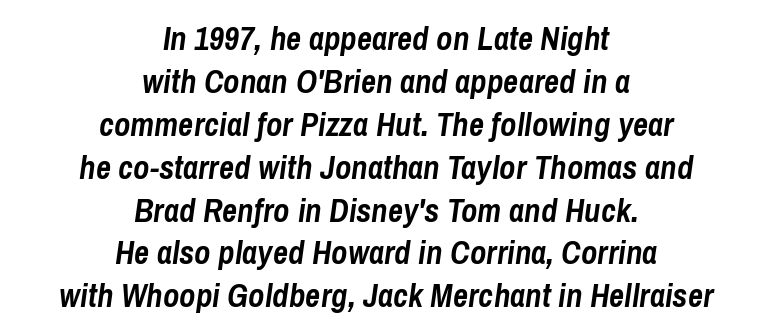
Q: Is the text bold? A: Yes.
Q: Is the text italic (slanted)? A: Yes, it leans right by about 8 degrees.
Q: Is the text underlined? A: No.
Q: How is the paragraph aligned? A: Centered.
Q: Is the spacing between letters normal or unusually wide? A: Normal.
Q: Is the spacing between lines tight, normal or loose? A: Normal.
Q: Width (condensed, normal, or wide)? A: Condensed.
Q: Stroke contrast? A: Low.
Q: x-height? A: Medium.
Q: Monospaced? A: No.
